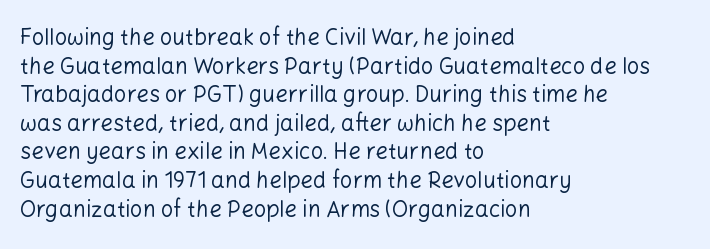
{"italic": "no", "bold": "no", "underline": "no", "align": "left", "line_spacing": "normal", "line_spacing_ratio": 1.3, "letter_spacing": "normal", "letter_spacing_em": 0.0, "glyph_px": 22}
